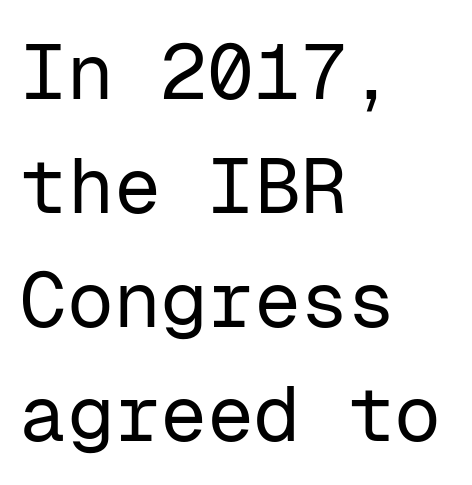
The image shows 78 px regular-weight sans-serif type, upright, monospaced; set left-aligned, normal line spacing (1.46x), normal letter spacing, not underlined; low stroke contrast and a medium x-height.
